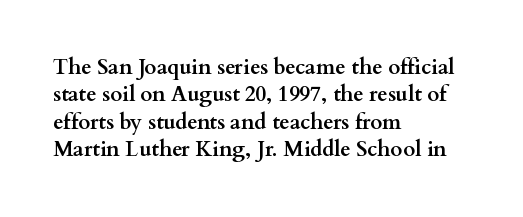
The image shows 21 px bold type, upright; set left-aligned, normal line spacing (1.3x), normal letter spacing, not underlined.
